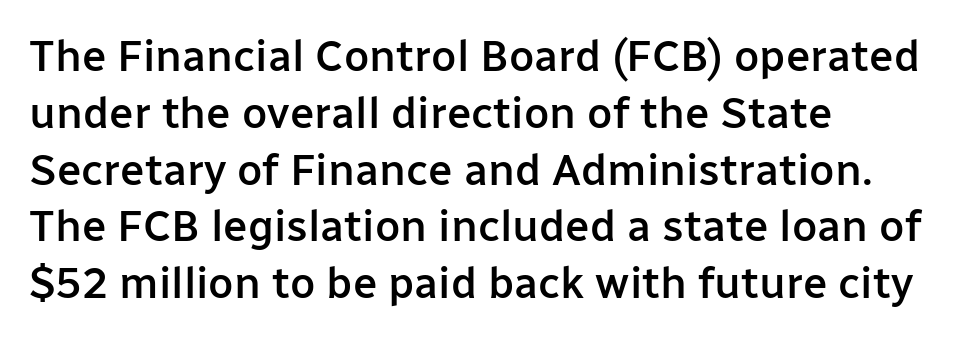
Q: Is the text bold? A: Semi-bold.
Q: Is the text italic (slanted)? A: No, it is upright.
Q: Is the typeface a serif or a sans-serif typeface? A: Sans-serif.
Q: Is the text underlined? A: No.
Q: How is the paragraph aligned? A: Left-aligned.
Q: Is the spacing between letters normal or unusually wide? A: Normal.
Q: Is the spacing between lines tight, normal or loose? A: Normal.
Q: Width (condensed, normal, or wide)? A: Normal.
Q: Stroke contrast? A: Low.
Q: x-height? A: Medium.
Q: Monospaced? A: No.
